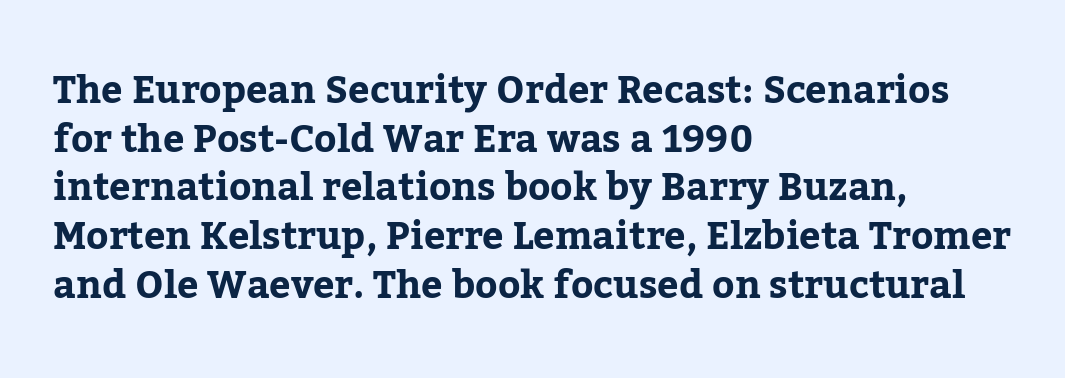
Italic: no, the glyphs are upright roman. Do the characters align in a grid? No, the font is proportional. These lines are composed in type with serifs. Here the glyphs are tracked normally, forming tight word shapes. Weight: bold.
